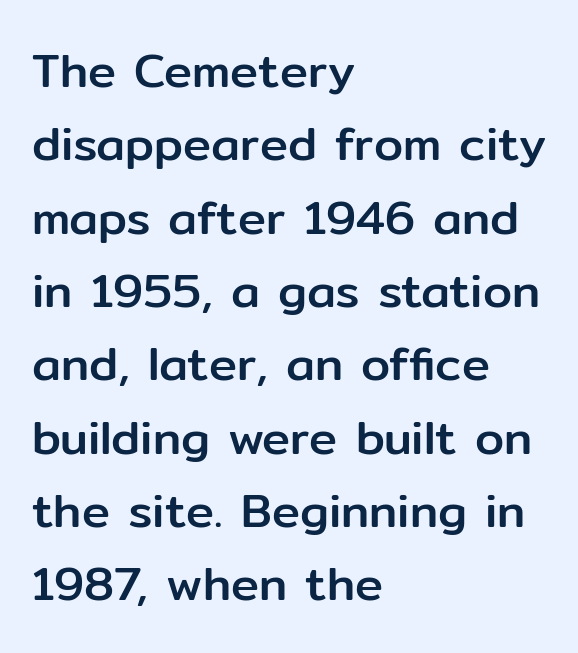
A typesetter would label this face a sans. Glyph-to-glyph distance matches everyday printed text. Proportional: the letters do not fall into vertical columns. The passage is arranged the way most books set body copy — flush left. One glance says typical: line gaps are just what's usual.
